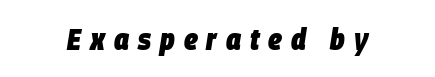
The sample has been set heavy, in full bold. The foot of each line stays bare and open. The face used here has a pronounced slope to its letters. Do the characters align in a grid? No, the font is proportional. The tracking jumps out immediately: characters are airy and widely separated.
